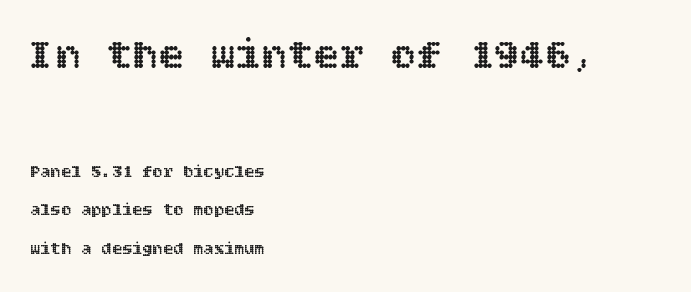
{"italic": "no", "width": "normal", "x_height": "large", "underline": "no", "align": "left", "line_spacing": "loose", "line_spacing_ratio": 2.25, "letter_spacing": "normal", "letter_spacing_em": 0.0, "larger_block": "first", "size_ratio": 2.53, "glyph_px": 43}
